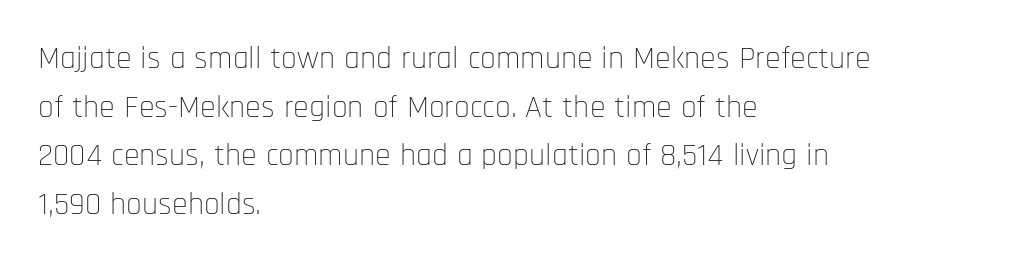
{"serif": "no", "italic": "no", "bold": "no", "weight": "thin", "width": "condensed", "stroke_contrast": "low", "x_height": "large", "monospaced": "no", "underline": "no", "align": "left", "line_spacing": "normal", "line_spacing_ratio": 1.52, "letter_spacing": "normal", "letter_spacing_em": 0.0, "glyph_px": 32}
